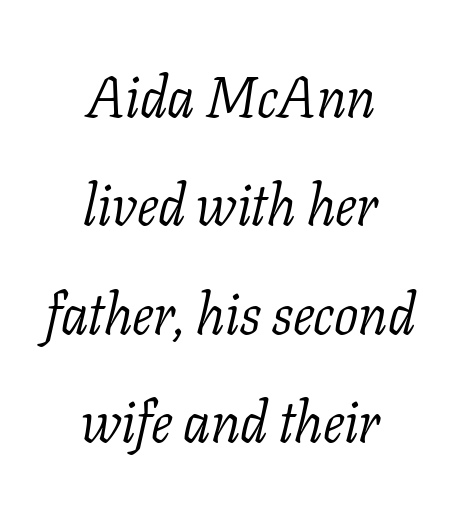
Proportional: the letters do not fall into vertical columns. Vertical spacing — loose. Has an underline been added? It has not. Compared with typical body copy, the letter spacing here is the same. Is the stroke heavy? The answer is a plain regular-or-lighter. The font family rendered here belongs to the serif group.
